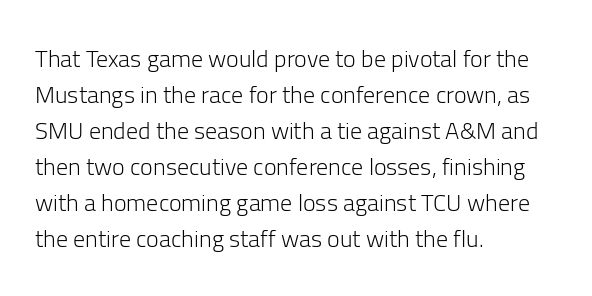
The image shows 24 px text type, upright; set left-aligned, normal line spacing (1.5x), normal letter spacing, not underlined.
